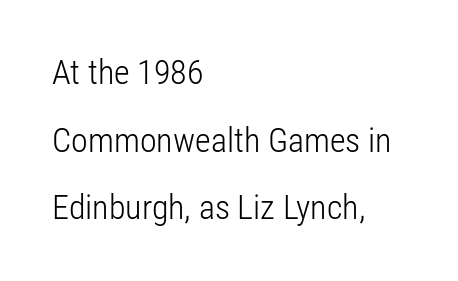
{"serif": "no", "italic": "no", "bold": "no", "weight": "light", "width": "condensed", "stroke_contrast": "low", "x_height": "medium", "monospaced": "no", "underline": "no", "align": "left", "line_spacing": "loose", "line_spacing_ratio": 1.99, "letter_spacing": "normal", "letter_spacing_em": 0.0, "glyph_px": 34}
